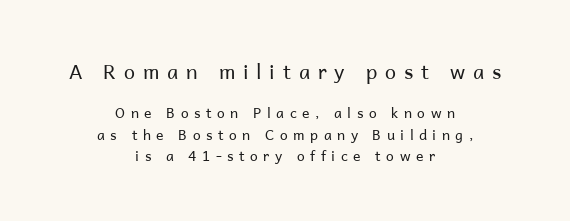
The image shows 20 px text type, upright; set centered, normal line spacing (1.52x), unusually wide letter spacing (+0.39 em), not underlined; the first (top) block is 1.43x larger.
